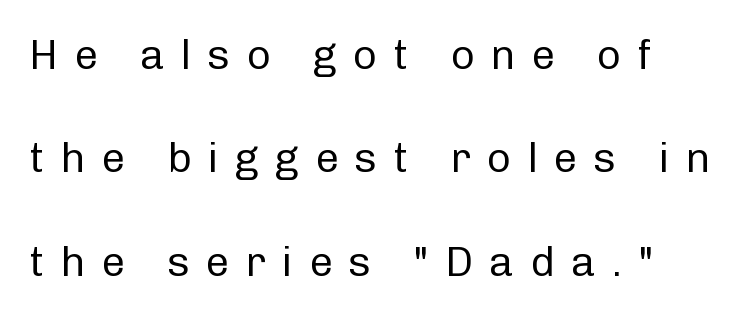
{"serif": "no", "italic": "no", "bold": "no", "weight": "regular", "width": "normal", "stroke_contrast": "low", "x_height": "medium", "monospaced": "no", "underline": "no", "line_spacing": "loose", "line_spacing_ratio": 2.46, "letter_spacing": "wide", "letter_spacing_em": 0.38, "glyph_px": 42}
